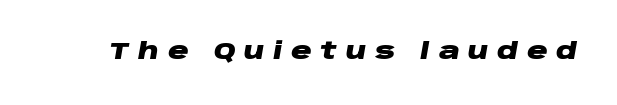
{"italic": "yes", "lean": "right", "slant_degrees": 10, "bold": "yes", "underline": "no", "letter_spacing": "wide", "letter_spacing_em": 0.38, "glyph_px": 23}
